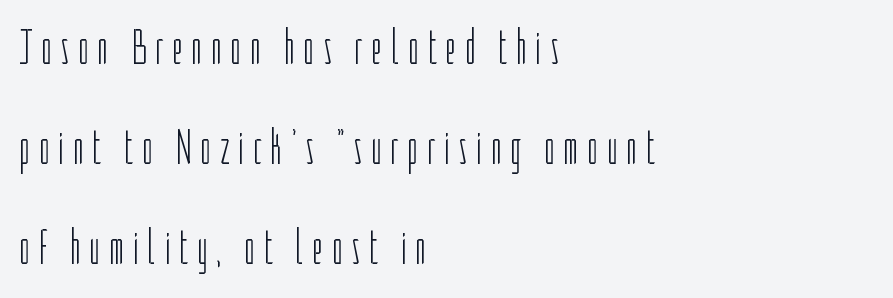
The image shows 50 px light, condensed sans-serif type, upright; set left-aligned, loose line spacing (2.0x), not underlined; low stroke contrast and a medium x-height.
